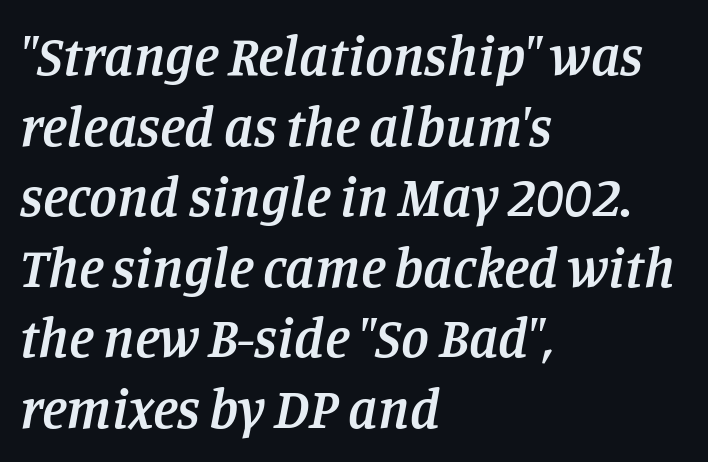
This sample is left-justified, so line endings fall wherever the words run out. Compared with an ordinary text face, these strokes are moderately heavier — a semibold. Classification — serif. The rendering keeps characters at their native spacing. The axis of the letterforms is tilted away from vertical. This rendering features lettering with no underline.
